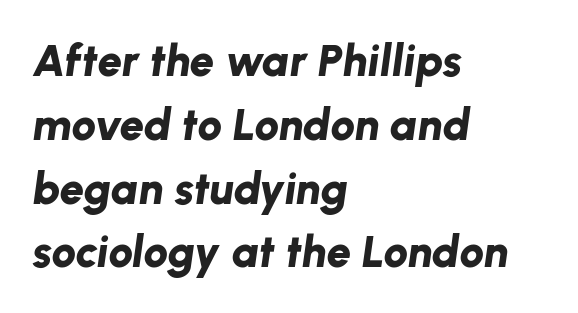
In terms of letterspacing, this is plain default setting. Beneath every word, the page is bare. Leftover space on each line is placed entirely after the last word. The vertical gap from one line to the next is medium. Designer's note — italics engaged. Heavy, bold letterforms.
